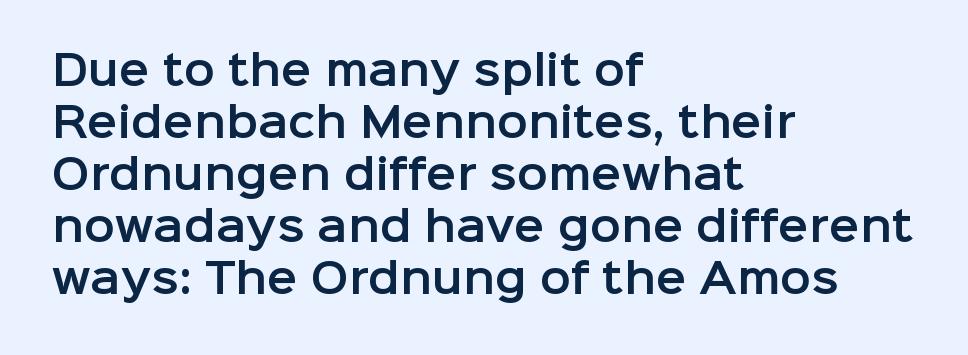
Q: Is the text italic (slanted)? A: No, it is upright.
Q: Is the typeface a serif or a sans-serif typeface? A: Sans-serif.
Q: Is the text underlined? A: No.
Q: How is the paragraph aligned? A: Left-aligned.
Q: Is the spacing between letters normal or unusually wide? A: Normal.
Q: Is the spacing between lines tight, normal or loose? A: Normal.
Q: Width (condensed, normal, or wide)? A: Normal.
Q: Stroke contrast? A: Low.
Q: x-height? A: Medium.
Q: Monospaced? A: No.
